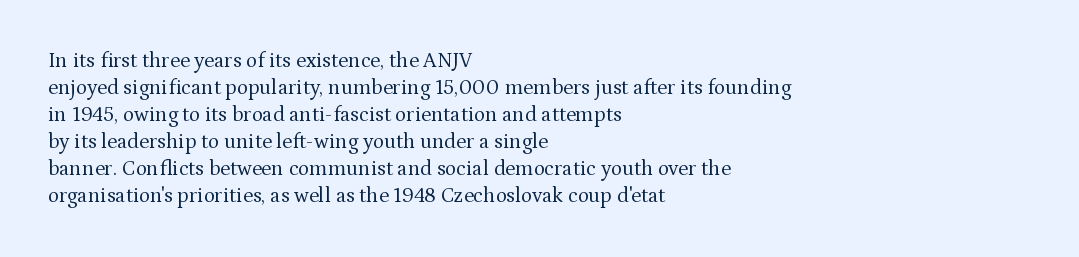
{"italic": "no", "bold": "no", "underline": "no", "align": "left", "line_spacing": "normal", "line_spacing_ratio": 1.29, "letter_spacing": "normal", "letter_spacing_em": 0.0, "glyph_px": 21}
